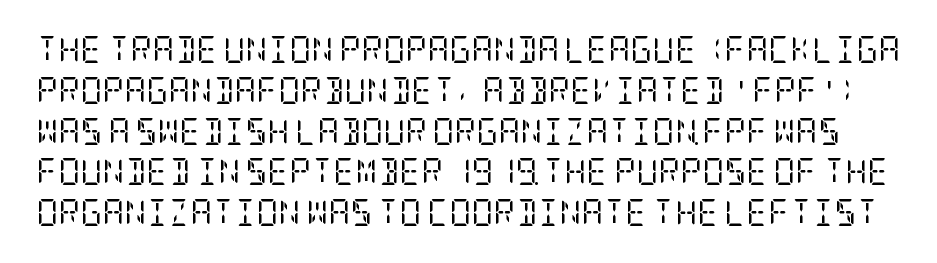
{"italic": "no", "bold": "no", "underline": "no", "line_spacing": "normal", "line_spacing_ratio": 1.51, "letter_spacing": "normal", "letter_spacing_em": 0.0, "glyph_px": 27}
